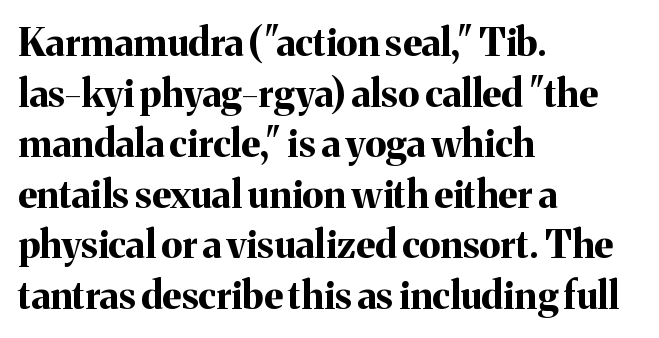
Q: Is the text bold? A: Yes.
Q: Is the text italic (slanted)? A: No, it is upright.
Q: Is the typeface a serif or a sans-serif typeface? A: Serif.
Q: Is the text underlined? A: No.
Q: How is the paragraph aligned? A: Left-aligned.
Q: Is the spacing between letters normal or unusually wide? A: Normal.
Q: Is the spacing between lines tight, normal or loose? A: Normal.
Q: Width (condensed, normal, or wide)? A: Normal.
Q: Stroke contrast? A: Medium.
Q: x-height? A: Medium.
Q: Monospaced? A: No.
